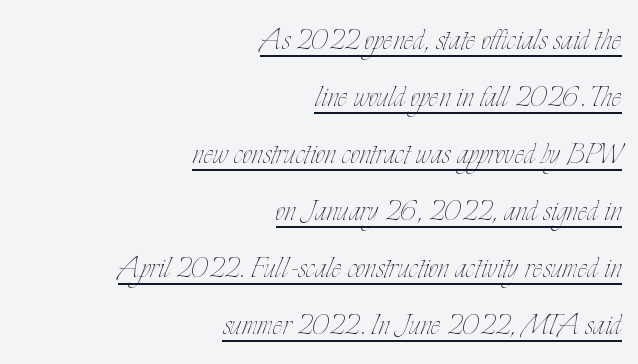
{"bold": "no", "weight": "thin", "width": "condensed", "stroke_contrast": "low", "x_height": "small", "monospaced": "no", "underline": "yes", "align": "right", "line_spacing": "normal", "line_spacing_ratio": 1.54, "letter_spacing": "normal", "letter_spacing_em": 0.0, "glyph_px": 37}
